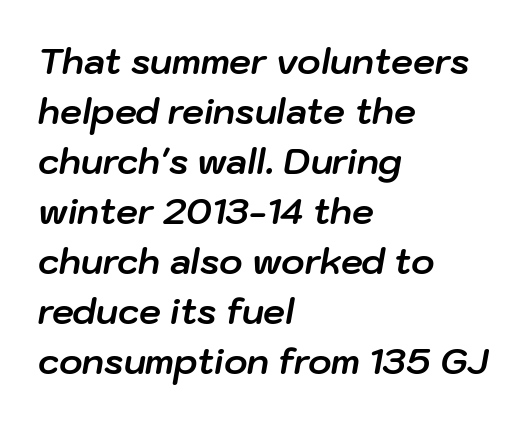
Q: Is the text bold? A: Yes.
Q: Is the text italic (slanted)? A: Yes, it leans right by about 10 degrees.
Q: Is the text underlined? A: No.
Q: How is the paragraph aligned? A: Left-aligned.
Q: Is the spacing between letters normal or unusually wide? A: Normal.
Q: Is the spacing between lines tight, normal or loose? A: Normal.
Q: Width (condensed, normal, or wide)? A: Normal.
Q: Stroke contrast? A: Low.
Q: x-height? A: Medium.
Q: Monospaced? A: No.
